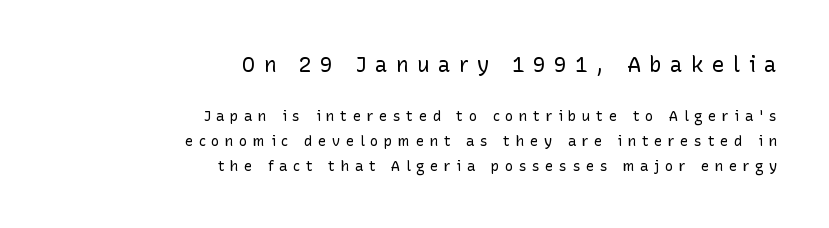
The image shows 21 px text type, upright; set right-aligned, line spacing 1.81x, unusually wide letter spacing (+0.4 em), not underlined; the first (top) block is 1.5x larger.
